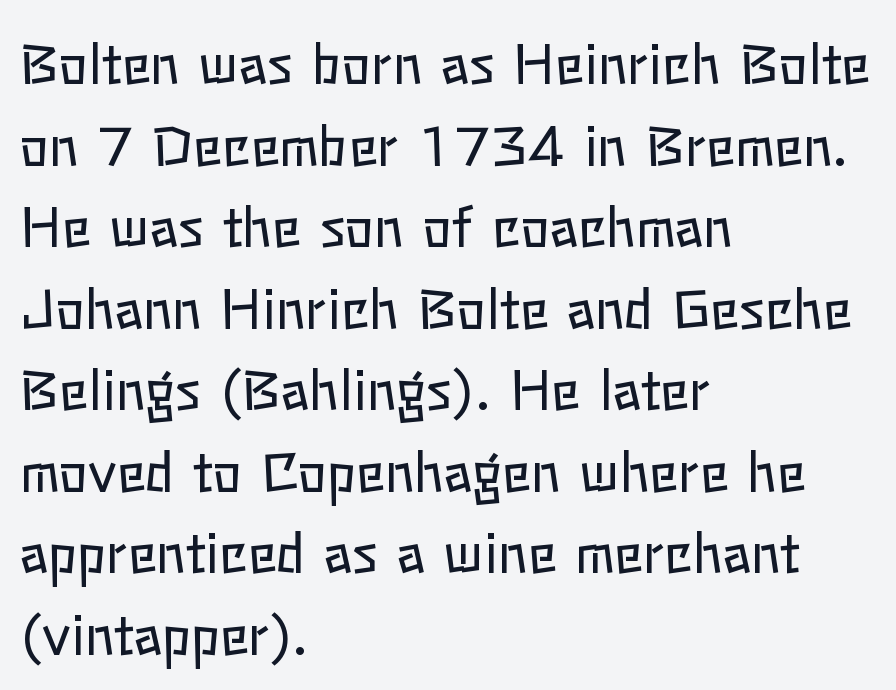
{"italic": "no", "bold": "no", "weight": "regular", "width": "normal", "stroke_contrast": "low", "x_height": "medium", "monospaced": "no", "underline": "no", "align": "left", "line_spacing": "normal", "line_spacing_ratio": 1.51, "letter_spacing": "normal", "letter_spacing_em": 0.0, "glyph_px": 54}
